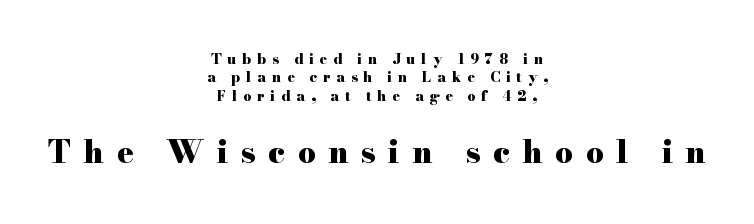
{"serif": "yes", "italic": "no", "bold": "yes", "weight": "heavy", "width": "wide", "stroke_contrast": "high", "x_height": "small", "monospaced": "no", "underline": "no", "align": "center", "line_spacing": "normal", "line_spacing_ratio": 1.31, "letter_spacing": "wide", "letter_spacing_em": 0.41, "larger_block": "second", "size_ratio": 2.21, "glyph_px": 31}
